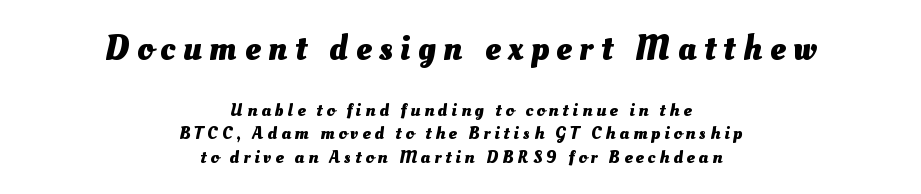
The image shows 35 px heavy type; set centered, normal line spacing (1.29x), unusually wide letter spacing (+0.22 em), not underlined; the first (top) block is 1.94x larger; medium stroke contrast and a small x-height.
